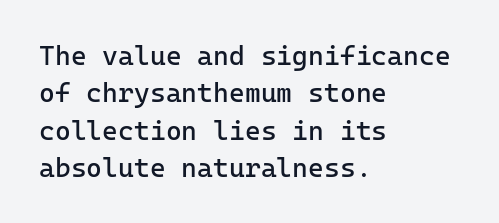
The image shows 27 px text type, upright; set left-aligned, normal line spacing (1.38x), normal letter spacing, not underlined.
